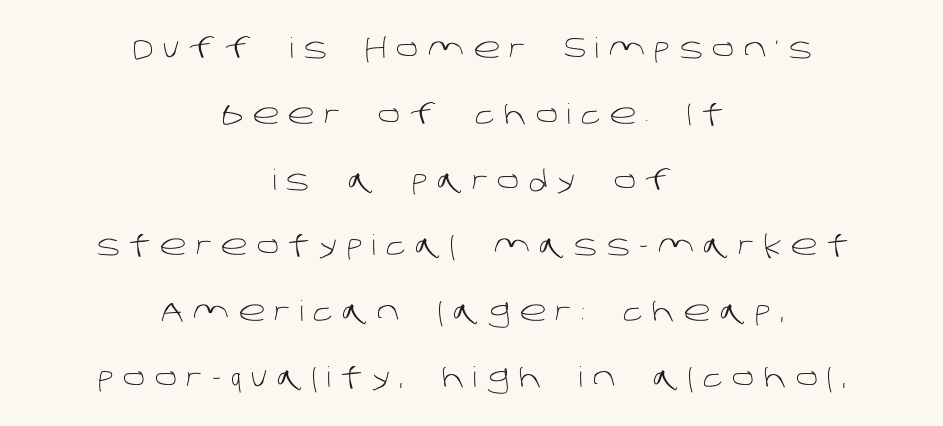
{"serif": "no", "bold": "no", "weight": "light", "width": "normal", "stroke_contrast": "low", "x_height": "large", "monospaced": "no", "underline": "no", "align": "center", "line_spacing": "loose", "line_spacing_ratio": 2.35, "letter_spacing": "wide", "letter_spacing_em": 0.33, "glyph_px": 28}
